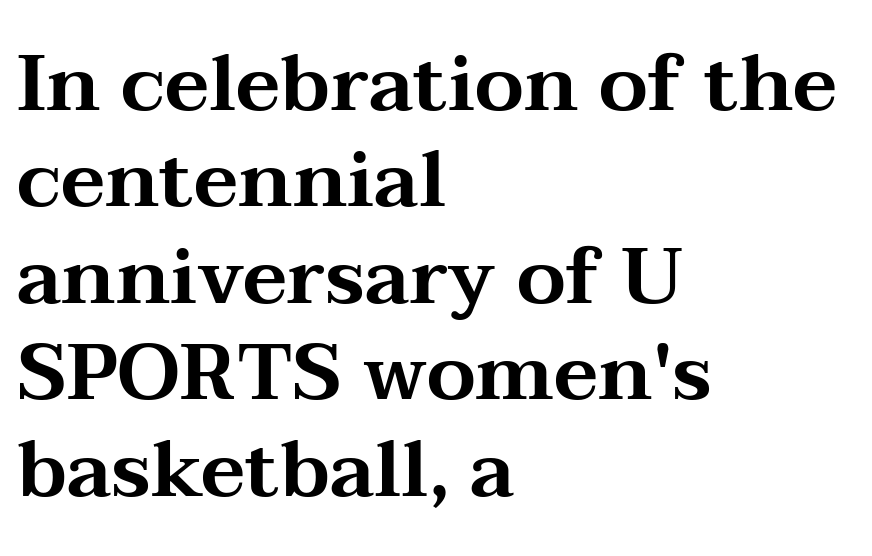
Q: Is the text italic (slanted)? A: No, it is upright.
Q: Is the typeface a serif or a sans-serif typeface? A: Serif.
Q: Is the text underlined? A: No.
Q: How is the paragraph aligned? A: Left-aligned.
Q: Is the spacing between letters normal or unusually wide? A: Normal.
Q: Width (condensed, normal, or wide)? A: Wide.
Q: Stroke contrast? A: Medium.
Q: x-height? A: Medium.
Q: Monospaced? A: No.
